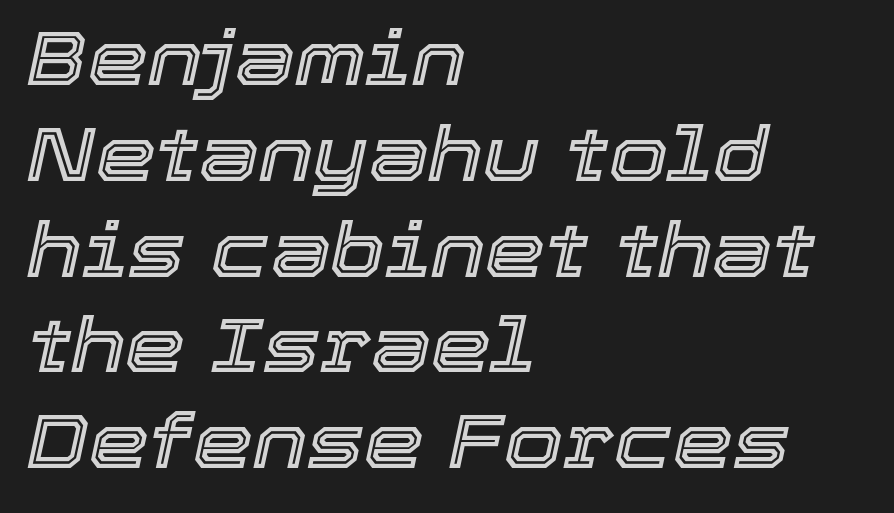
The line texture is even and compact thanks to regular tracking. The block of text has a typical density, with ordinary space between rows. Do the characters align in a grid? No, the font is proportional. The typography opts for an oblique posture over an upright one. The compositor pushed each line to the left boundary.
